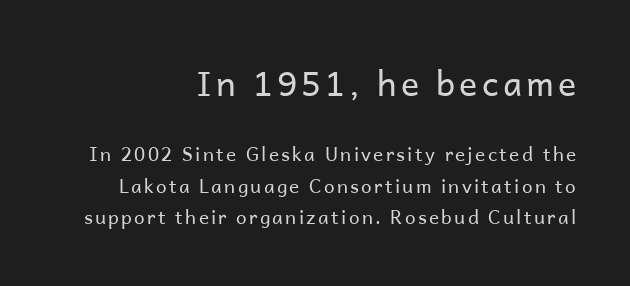
{"serif": "no", "italic": "no", "bold": "no", "weight": "regular", "width": "normal", "stroke_contrast": "low", "x_height": "medium", "monospaced": "no", "underline": "no", "align": "right", "line_spacing": "normal", "line_spacing_ratio": 1.65, "larger_block": "first", "size_ratio": 1.79, "glyph_px": 34}
